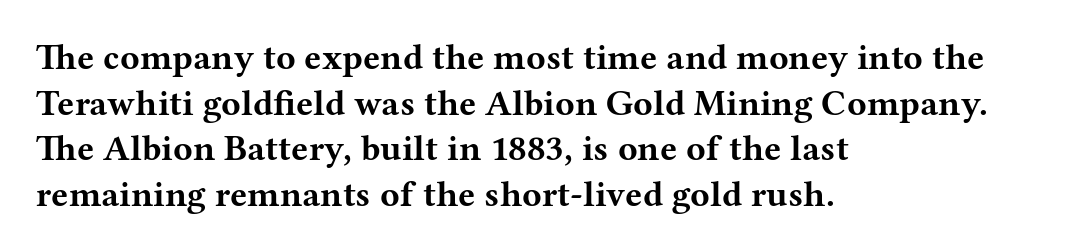
Q: Is the text bold? A: Yes.
Q: Is the text italic (slanted)? A: No, it is upright.
Q: Is the typeface a serif or a sans-serif typeface? A: Serif.
Q: Is the text underlined? A: No.
Q: How is the paragraph aligned? A: Left-aligned.
Q: Is the spacing between letters normal or unusually wide? A: Normal.
Q: Is the spacing between lines tight, normal or loose? A: Normal.
Q: Width (condensed, normal, or wide)? A: Wide.
Q: Stroke contrast? A: Medium.
Q: x-height? A: Medium.
Q: Monospaced? A: No.
